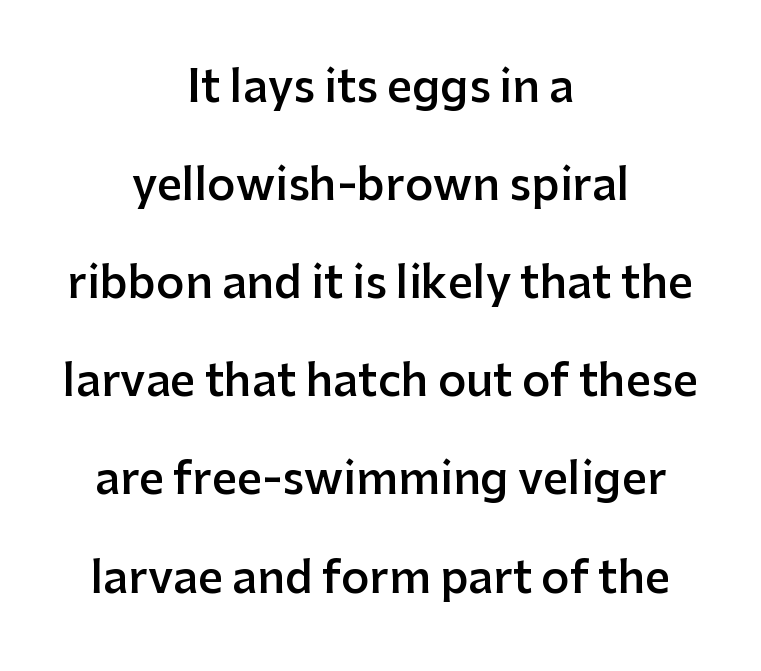
The image shows 44 px semibold sans-serif type, upright; set centered, loose line spacing (2.23x), normal letter spacing, not underlined; low stroke contrast and a medium x-height.
